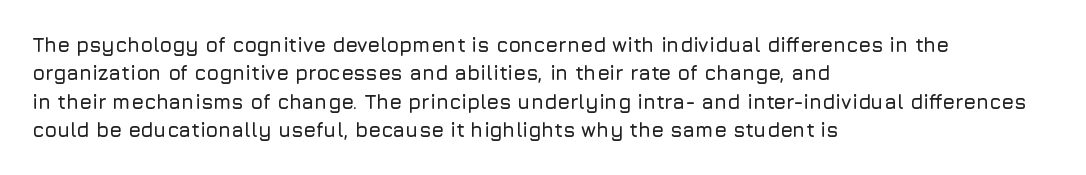
Reading down the block, your eye returns to a fixed left position each line. What stands out about the letter spacing? Nothing — it is the standard amount. The specimen reads as upright at a glance. The designer left line spacing at the default.
